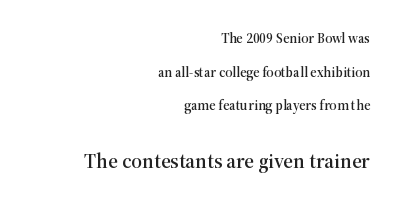
The space beneath each line is pristine and unruled. Do the letters lean? They stand straight. Tracking here is standard; glyphs follow each other at the usual distance. You could fit nearly another row in the gap between these rows.
